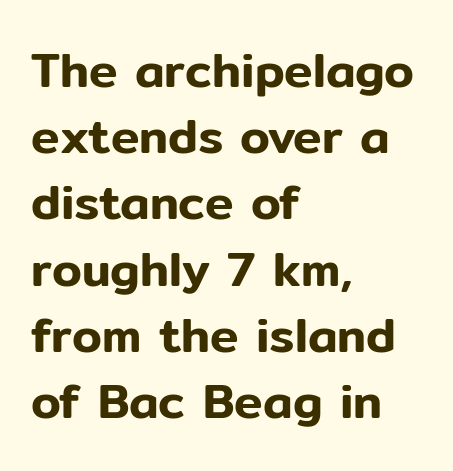
Q: Is the text italic (slanted)? A: No, it is upright.
Q: Is the typeface a serif or a sans-serif typeface? A: Sans-serif.
Q: Is the text underlined? A: No.
Q: How is the paragraph aligned? A: Left-aligned.
Q: Is the spacing between letters normal or unusually wide? A: Normal.
Q: Is the spacing between lines tight, normal or loose? A: Normal.
Q: Width (condensed, normal, or wide)? A: Normal.
Q: Stroke contrast? A: Low.
Q: x-height? A: Medium.
Q: Monospaced? A: No.
